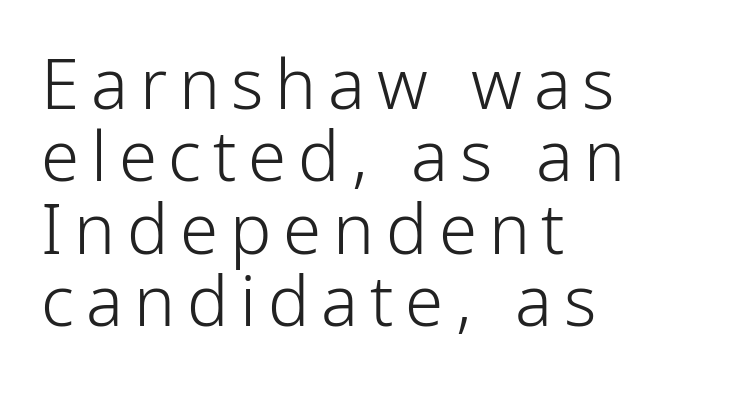
Posture: straight, roman, zero tilt. Plain, unruled lines of type. Weight class: somewhere from thin through regular. Stroke terminals: plain, sans-serif. In CSS terms this would be text-align: left. Spacing verdict: proportional, widths tailored to each character.
